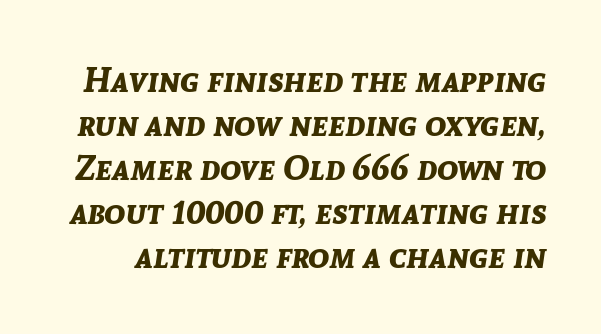
{"italic": "yes", "lean": "right", "slant_degrees": 8, "bold": "yes", "weight": "bold", "width": "normal", "stroke_contrast": "low", "x_height": "medium", "monospaced": "no", "underline": "no", "line_spacing": "normal", "line_spacing_ratio": 1.26, "letter_spacing": "normal", "letter_spacing_em": 0.0, "glyph_px": 35}
